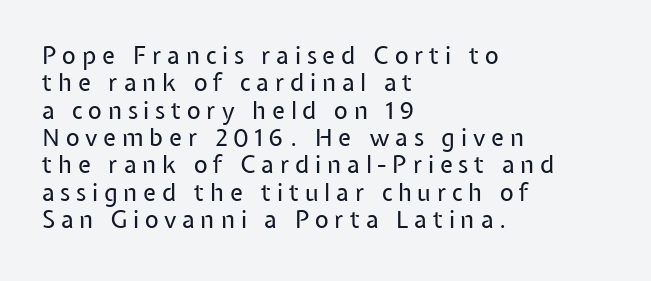
Q: Is the text bold? A: No.
Q: Is the text italic (slanted)? A: No, it is upright.
Q: Is the text underlined? A: No.
Q: How is the paragraph aligned? A: Left-aligned.
Q: Is the spacing between letters normal or unusually wide? A: Unusually wide.
Q: Is the spacing between lines tight, normal or loose? A: Tight.
